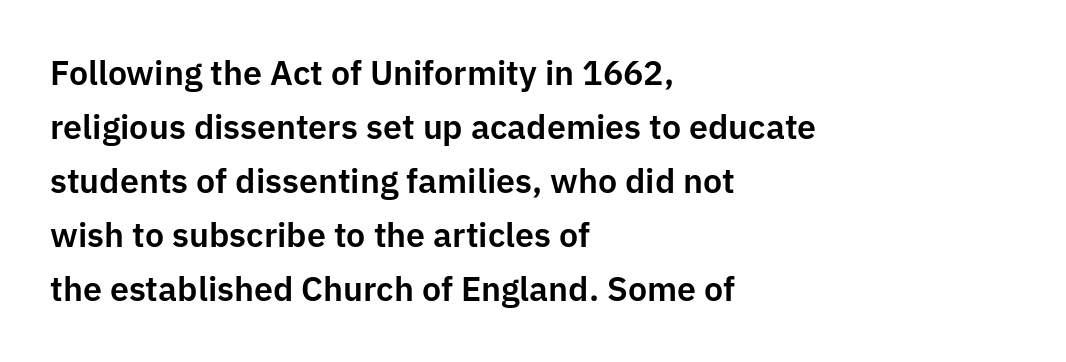
Think of a printed novel: that variable character pitch is what you see here. Serif or sans? Sans — the stroke terminals are bare. Baseline-to-baseline distance is the conventional proportion of letter height. The text block is weighted toward the left margin, trailing off unevenly rightward.
